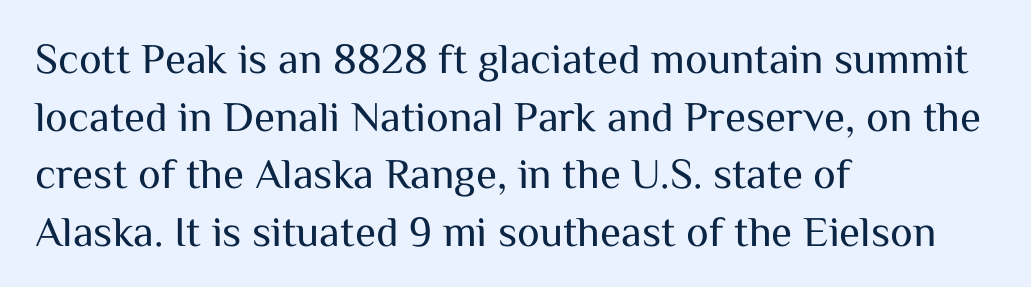
The type sits square on the baseline with zero lean. A quiet, ordinary-to-light weight characterises the typeface. Looks like regular typesetting: each glyph gets only the width it needs. Left-aligned paragraph, ragged on the right. Whoever set this chose a conventional vertical rhythm.
